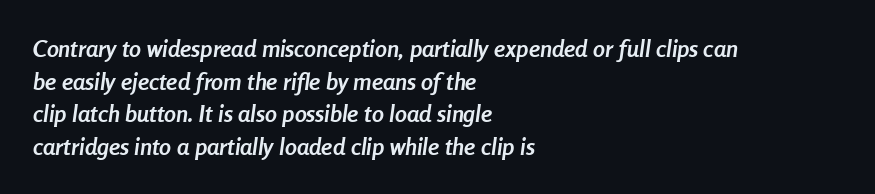
Bold? Absolutely — the strokes are thick and heavy. The compositor pushed each line to the left boundary. Check under the words: just untouched page. Each word holds together tightly as a unit, with standard inter-letter gaps. The vertical gap from one line to the next is medium.
